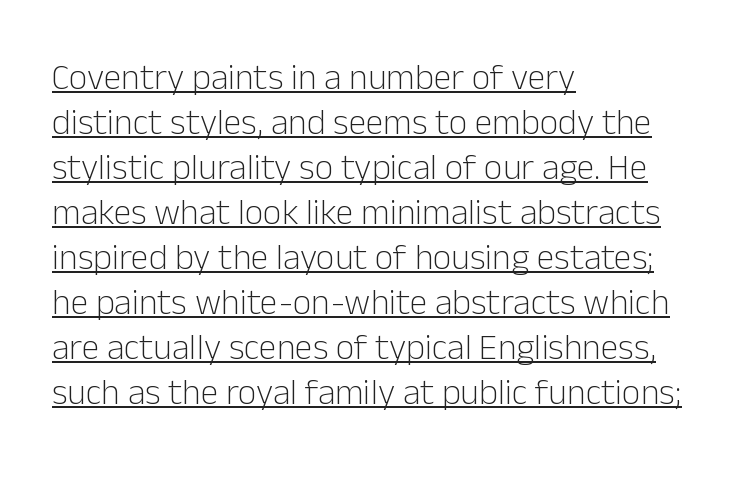
Q: Is the text bold? A: No.
Q: Is the text italic (slanted)? A: No, it is upright.
Q: Is the typeface a serif or a sans-serif typeface? A: Sans-serif.
Q: Is the text underlined? A: Yes.
Q: How is the paragraph aligned? A: Left-aligned.
Q: Is the spacing between letters normal or unusually wide? A: Normal.
Q: Is the spacing between lines tight, normal or loose? A: Normal.
Q: Width (condensed, normal, or wide)? A: Normal.
Q: Stroke contrast? A: Low.
Q: x-height? A: Medium.
Q: Monospaced? A: No.
